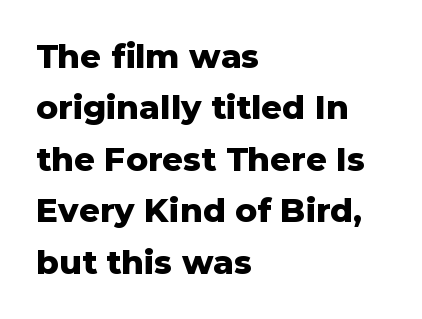
Q: Is the text bold? A: Yes.
Q: Is the text italic (slanted)? A: No, it is upright.
Q: Is the typeface a serif or a sans-serif typeface? A: Sans-serif.
Q: Is the text underlined? A: No.
Q: How is the paragraph aligned? A: Left-aligned.
Q: Is the spacing between letters normal or unusually wide? A: Normal.
Q: Is the spacing between lines tight, normal or loose? A: Normal.
Q: Width (condensed, normal, or wide)? A: Normal.
Q: Stroke contrast? A: Low.
Q: x-height? A: Medium.
Q: Monospaced? A: No.
